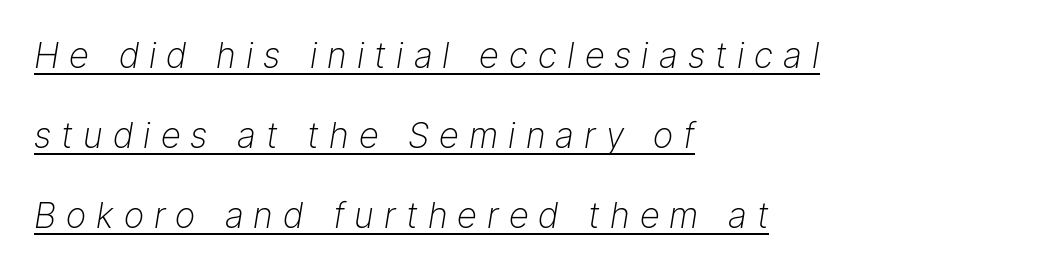
The block of text is sparse from top to bottom, with ample space between rows. Bold? No — there's no thickening of the strokes. Typeset ragged right — the left edge is the straight one. Would a proofreader flag this as italicized? Yes. The glyphs are accompanied by a horizontal stroke just below them.
